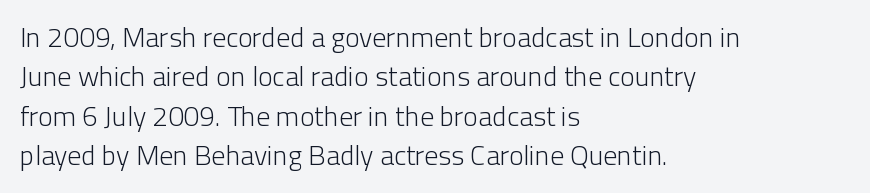
The image shows 28 px light sans-serif type, upright; set left-aligned, normal line spacing (1.41x), normal letter spacing, not underlined; low stroke contrast and a medium x-height.
